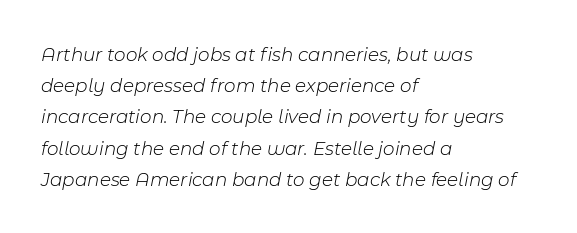
The image shows 20 px text type, italic (leaning right); set left-aligned, normal line spacing (1.56x), normal letter spacing, not underlined.
